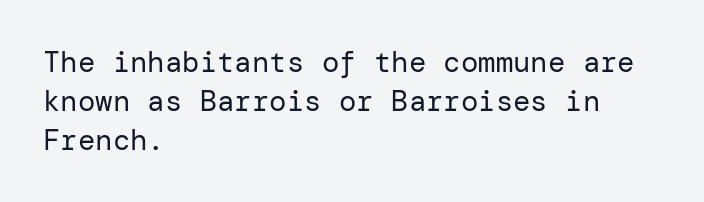
The image shows 29 px regular-weight sans-serif type, upright; set left-aligned, normal line spacing (1.34x), normal letter spacing, not underlined; low stroke contrast and a medium x-height.
